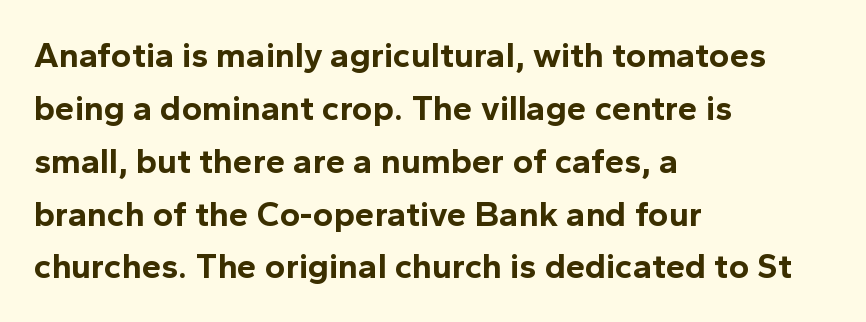
{"serif": "no", "italic": "no", "bold": "yes", "weight": "bold", "width": "normal", "x_height": "medium", "monospaced": "no", "underline": "no", "align": "left", "line_spacing": "normal", "line_spacing_ratio": 1.51, "letter_spacing": "normal", "letter_spacing_em": 0.0, "glyph_px": 35}
